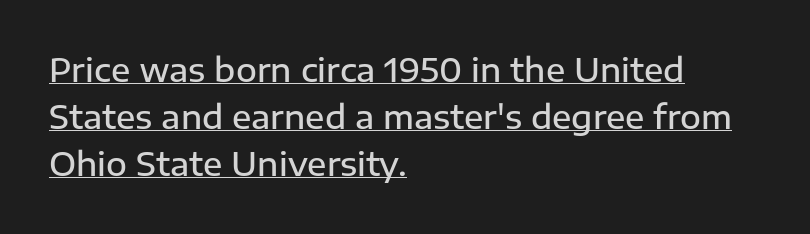
The rendering uses natural spacing where letterforms have individual widths. Baseline-to-baseline distance is the conventional proportion of letter height. Typeset ragged right — the left edge is the straight one. The designer went with a sans here, leaving each stem footless. Quick note: underline on. There is no visible air inserted between adjacent glyphs.
